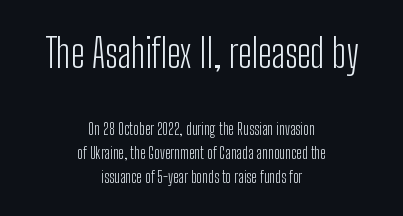
The image shows 39 px light, condensed sans-serif type, upright; set centered, normal line spacing (1.5x), normal letter spacing, not underlined; the first (top) block is 2.44x larger; low stroke contrast and a medium x-height.
